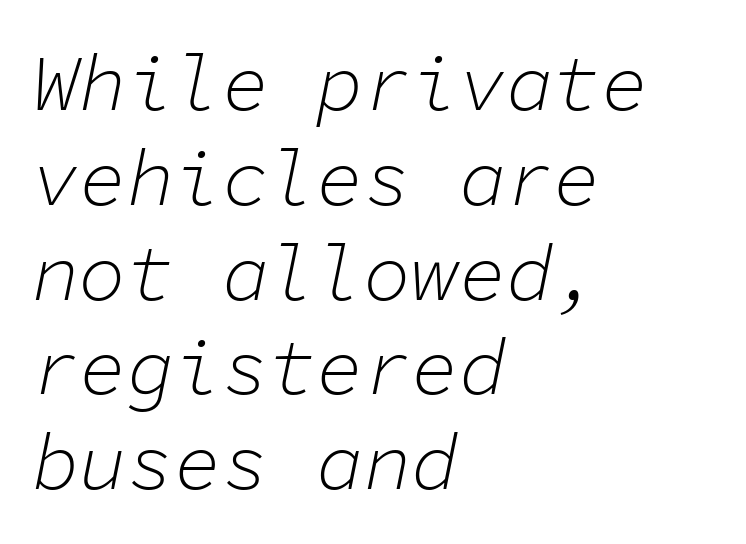
The image shows 79 px light type, italic (leaning right), monospaced; set left-aligned, line spacing 1.2x, normal letter spacing, not underlined; low stroke contrast and a medium x-height.
